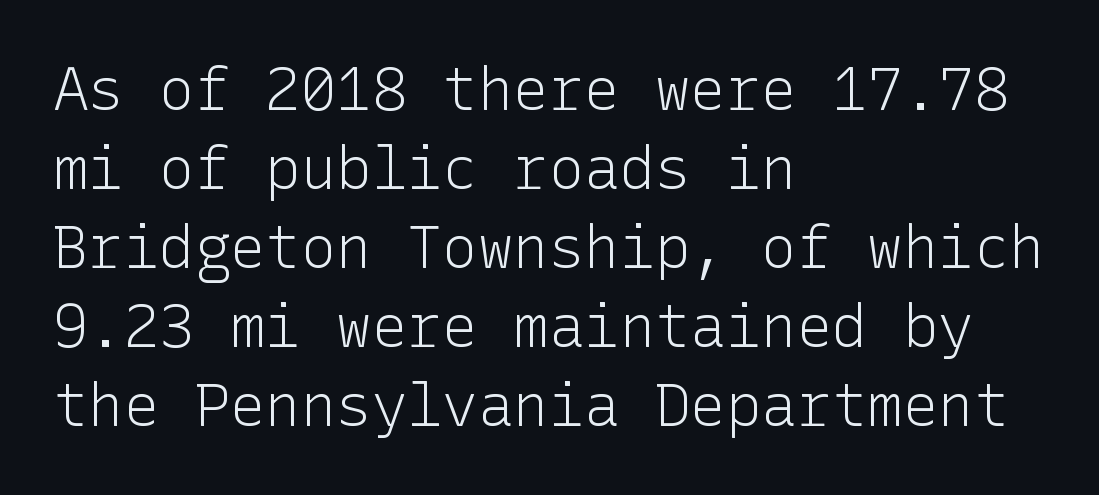
The image shows 59 px light sans-serif type, upright; set left-aligned, normal line spacing (1.34x), normal letter spacing, not underlined; low stroke contrast and a medium x-height.
